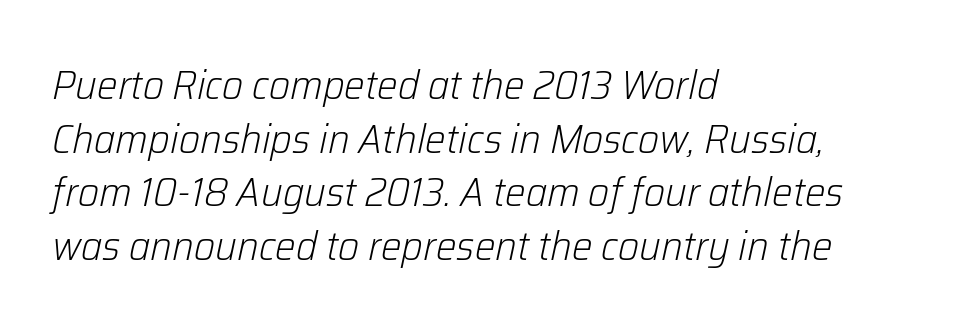
Q: Is the text bold? A: No.
Q: Is the text italic (slanted)? A: Yes, it leans right by about 12 degrees.
Q: Is the text underlined? A: No.
Q: How is the paragraph aligned? A: Left-aligned.
Q: Is the spacing between letters normal or unusually wide? A: Normal.
Q: Is the spacing between lines tight, normal or loose? A: Normal.
Q: Width (condensed, normal, or wide)? A: Normal.
Q: Stroke contrast? A: Low.
Q: x-height? A: Medium.
Q: Monospaced? A: No.
